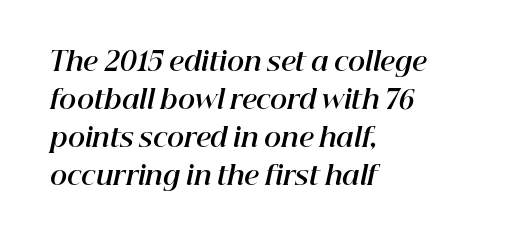
Yep, that's italic — everything's leaning. Normally led — the rows are evenly, conventionally spaced. The letterforms sit shoulder to shoulder at normal distance. These lines stack with their left ends in a neat column. Underlining? Definitely not there.
